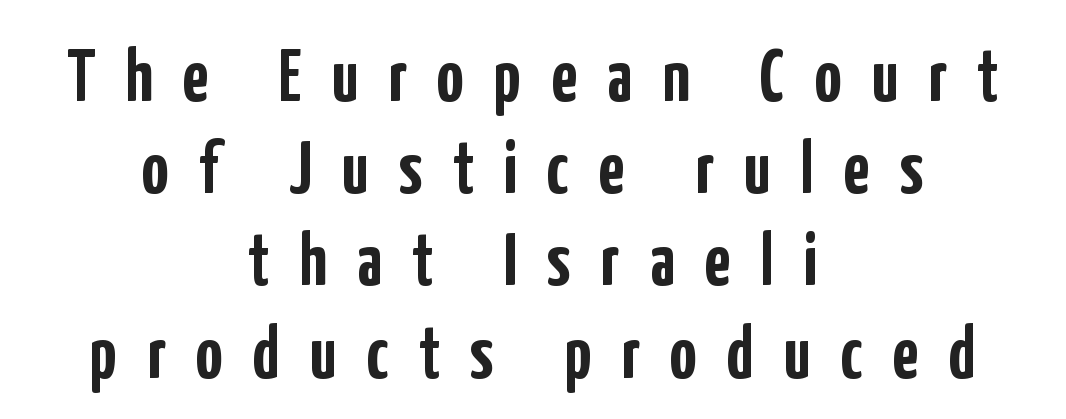
Are there feet on the stems? There aren't — it's a sans. Rendered with straight, roman letterforms. Letter spacing: wide. As a designer I'd log this as weight 700, bold. The zone under the glyphs is completely vacant.
